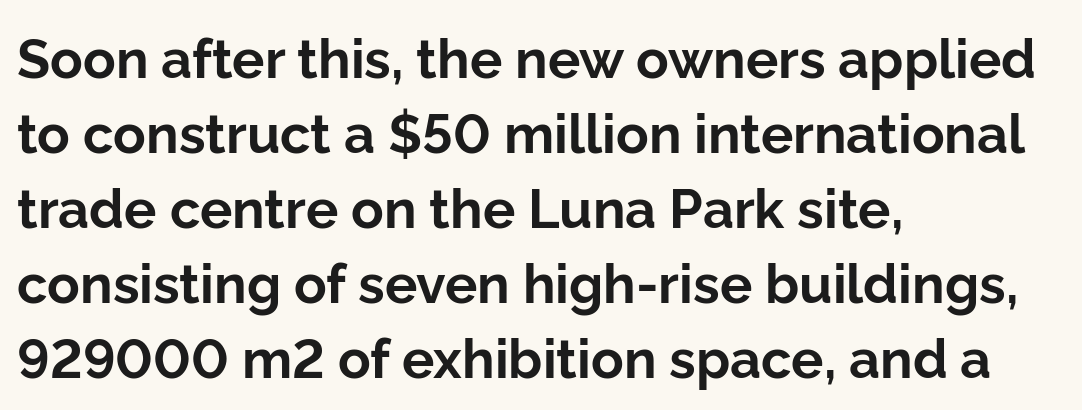
Q: Is the text bold? A: Yes.
Q: Is the text italic (slanted)? A: No, it is upright.
Q: Is the typeface a serif or a sans-serif typeface? A: Sans-serif.
Q: Is the text underlined? A: No.
Q: How is the paragraph aligned? A: Left-aligned.
Q: Is the spacing between letters normal or unusually wide? A: Normal.
Q: Is the spacing between lines tight, normal or loose? A: Normal.
Q: Width (condensed, normal, or wide)? A: Normal.
Q: Stroke contrast? A: Low.
Q: x-height? A: Medium.
Q: Monospaced? A: No.
